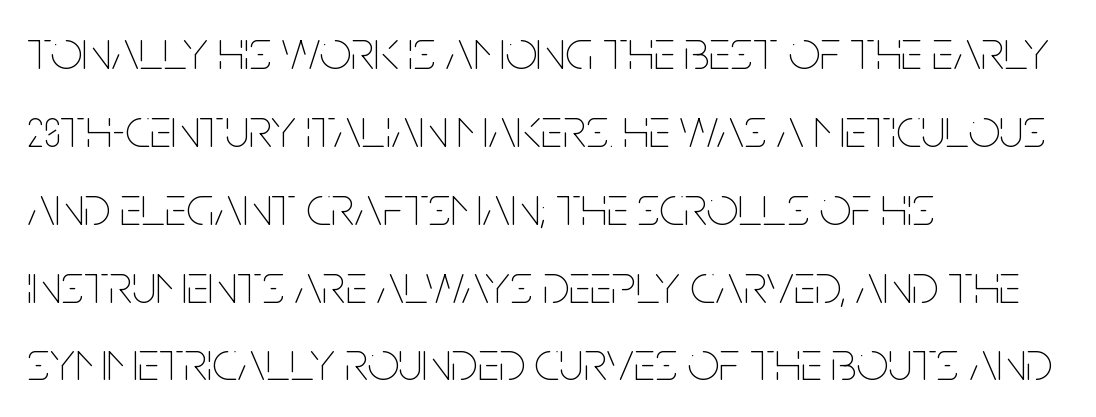
{"italic": "no", "bold": "no", "weight": "thin", "width": "condensed", "stroke_contrast": "low", "x_height": "large", "monospaced": "no", "underline": "no", "align": "left", "line_spacing": "normal", "line_spacing_ratio": 1.39, "letter_spacing": "normal", "letter_spacing_em": 0.0, "glyph_px": 56}
